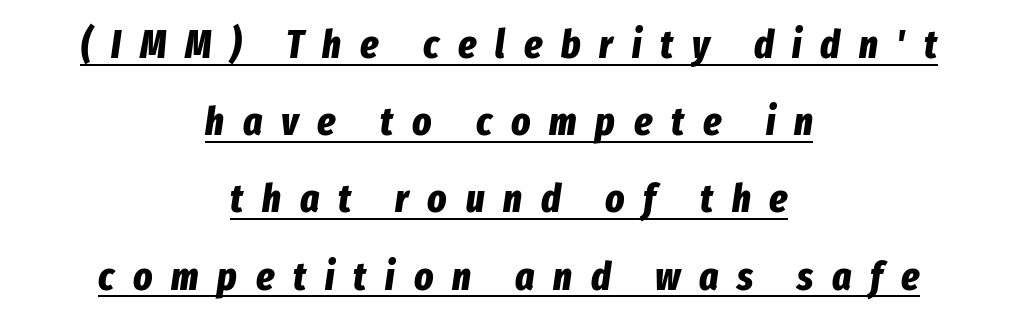
{"italic": "yes", "lean": "right", "slant_degrees": 8, "bold": "yes", "weight": "bold", "width": "condensed", "stroke_contrast": "low", "x_height": "medium", "monospaced": "no", "underline": "yes", "align": "center", "line_spacing": "loose", "line_spacing_ratio": 1.93, "letter_spacing": "wide", "letter_spacing_em": 0.47, "glyph_px": 40}
